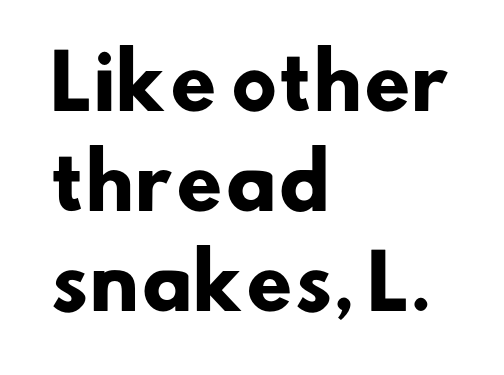
The rendering uses a bold face; every stroke is thick and dark. The rendering shows plain stroke endings on the letterforms — a sans-serif design. The rendering uses a moderate line-height, typical for paragraphs. Default kerning and tracking; the words read as compact shapes. Leftover space on each line is placed entirely after the last word. Looks like regular typesetting: each glyph gets only the width it needs.
